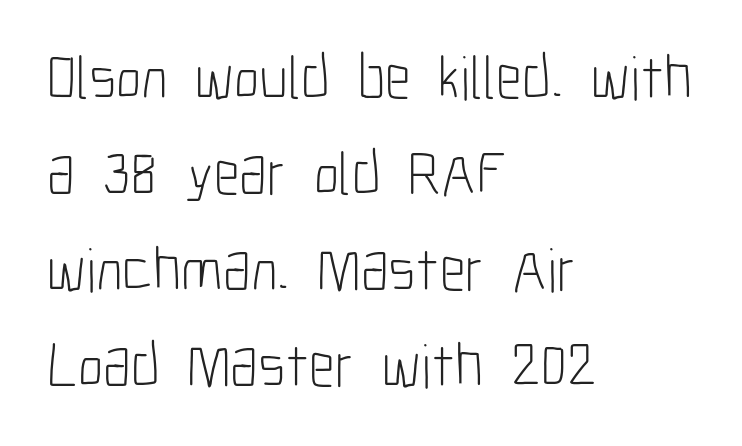
{"serif": "no", "italic": "no", "bold": "no", "weight": "light", "width": "condensed", "stroke_contrast": "low", "x_height": "medium", "monospaced": "no", "underline": "no", "align": "left", "line_spacing": "normal", "line_spacing_ratio": 1.55, "letter_spacing": "normal", "letter_spacing_em": 0.0, "glyph_px": 62}
